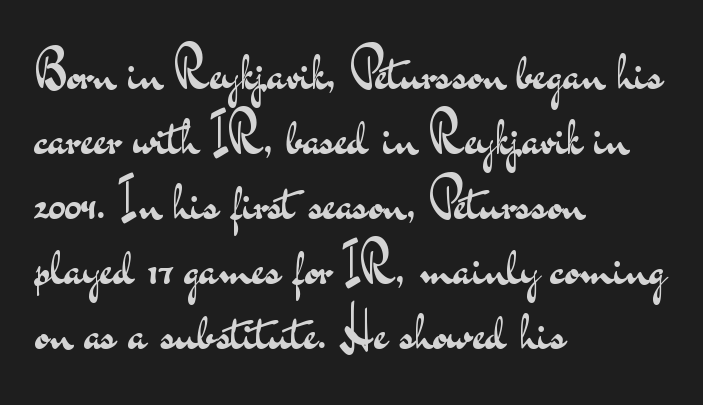
{"serif": "no", "bold": "no", "weight": "regular", "width": "wide", "stroke_contrast": "medium", "x_height": "small", "monospaced": "no", "underline": "no", "align": "left", "line_spacing": "normal", "line_spacing_ratio": 1.25, "letter_spacing": "normal", "letter_spacing_em": 0.0, "glyph_px": 52}
